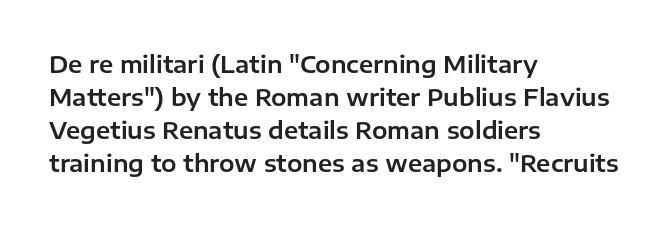
{"italic": "no", "underline": "no", "align": "left", "line_spacing": "normal", "line_spacing_ratio": 1.44, "letter_spacing": "normal", "letter_spacing_em": 0.0, "glyph_px": 23}
